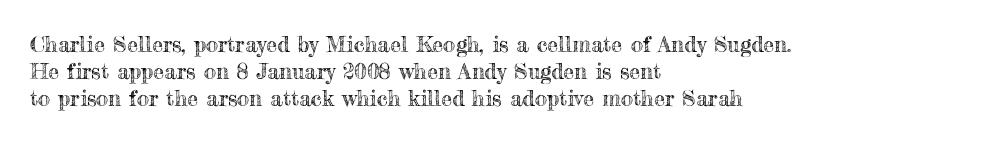
Is the block centered? No — it sits flush against the left margin. Beneath every word, the page is bare. What stands out about the letter spacing? Nothing — it is the standard amount. The lettering stays uniformly vertical, giving the passage a roman look.
